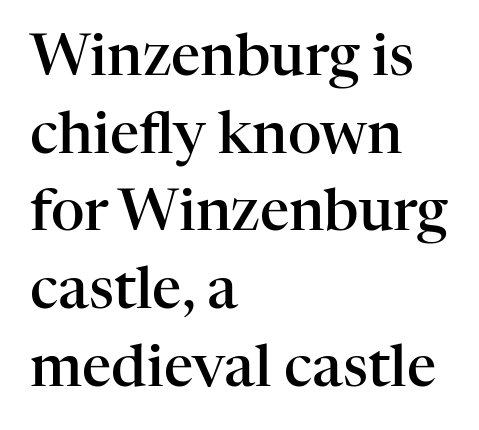
{"serif": "yes", "italic": "no", "bold": "semi", "weight": "semibold", "width": "normal", "stroke_contrast": "high", "x_height": "medium", "monospaced": "no", "underline": "no", "align": "left", "line_spacing": "normal", "line_spacing_ratio": 1.34, "letter_spacing": "normal", "letter_spacing_em": 0.0, "glyph_px": 58}
